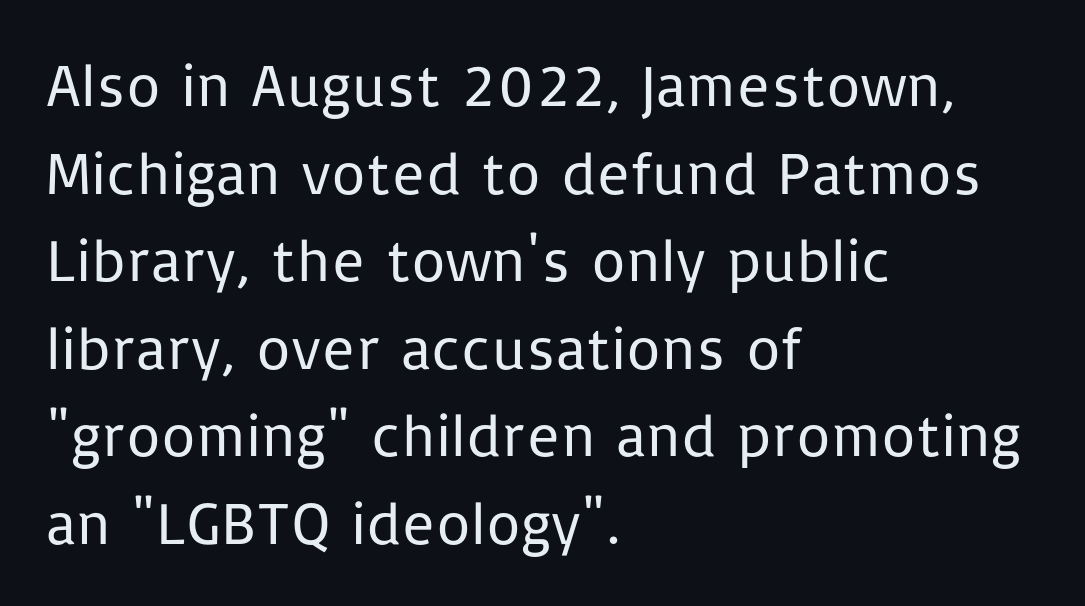
The image shows 60 px regular-weight sans-serif type, upright; set left-aligned, normal line spacing (1.46x), normal letter spacing, not underlined; low stroke contrast and a medium x-height.
